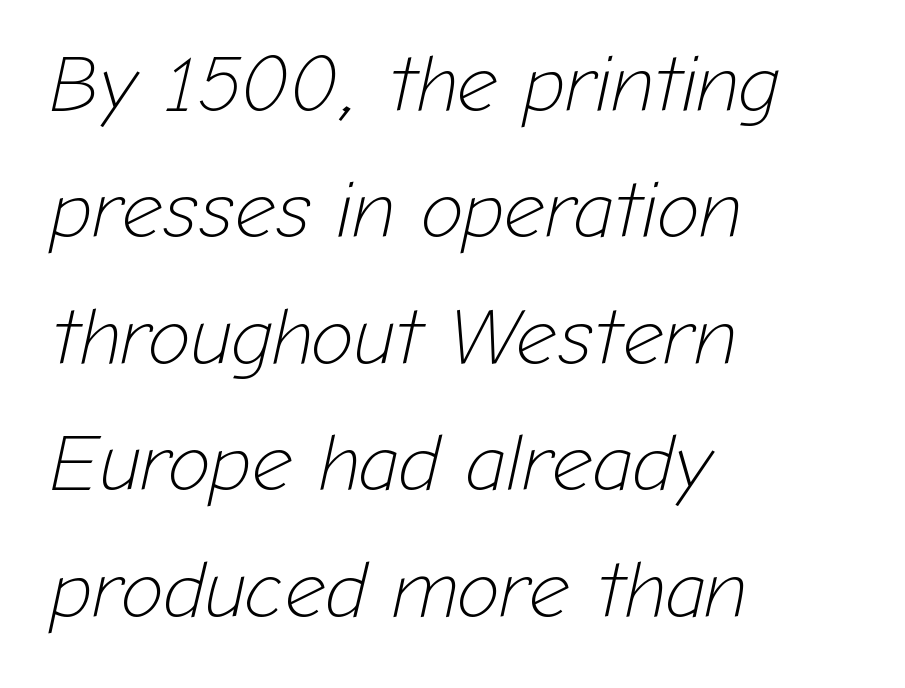
Q: Is the text bold? A: No.
Q: Is the text italic (slanted)? A: Yes, it leans right by about 12 degrees.
Q: Is the text underlined? A: No.
Q: How is the paragraph aligned? A: Left-aligned.
Q: Is the spacing between letters normal or unusually wide? A: Normal.
Q: Is the spacing between lines tight, normal or loose? A: Normal.
Q: Width (condensed, normal, or wide)? A: Normal.
Q: Stroke contrast? A: Low.
Q: x-height? A: Medium.
Q: Monospaced? A: No.
